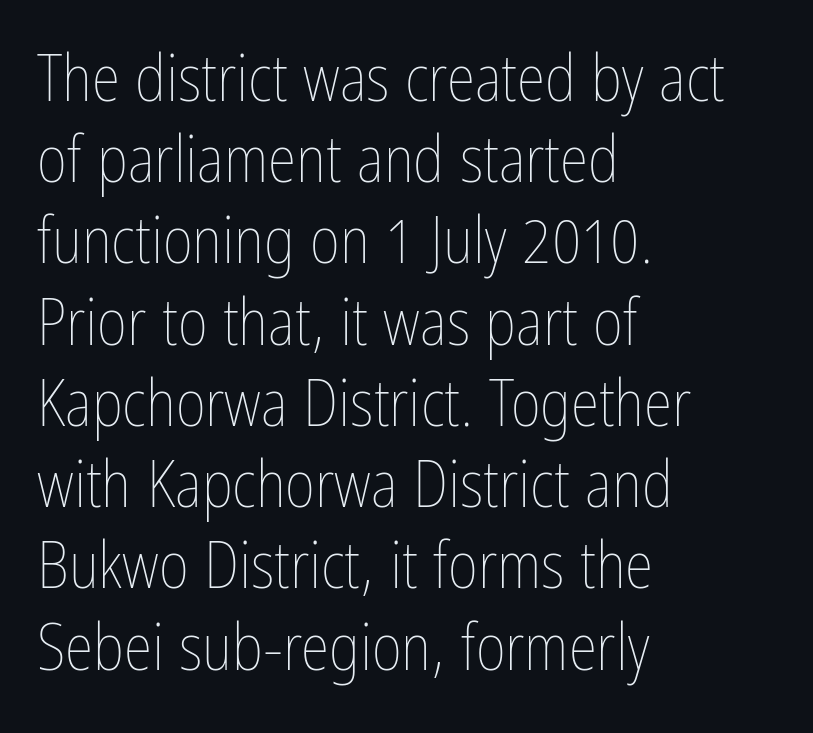
Is this a fixed-width face? No — the glyphs have proportional, varying widths. Baseline-to-baseline distance is the conventional proportion of letter height. The setting favours the left margin, as ordinary paragraphs usually do. Quick note: not italic, upright. The gaps between neighbouring characters are ordinary and unremarkable.
